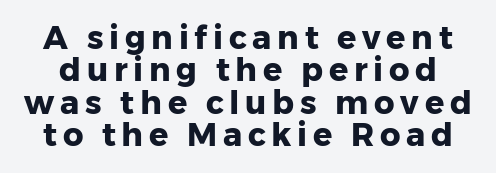
{"serif": "no", "italic": "no", "bold": "yes", "weight": "heavy", "width": "normal", "stroke_contrast": "low", "x_height": "medium", "monospaced": "no", "underline": "no", "line_spacing": "tight", "line_spacing_ratio": 1.01, "glyph_px": 32}
